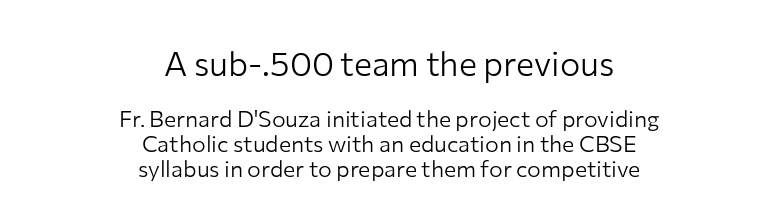
The image shows 34 px light sans-serif type, upright; set centered, tight line spacing (1.08x), normal letter spacing, not underlined; the first (top) block is 1.48x larger; low stroke contrast and a medium x-height.
